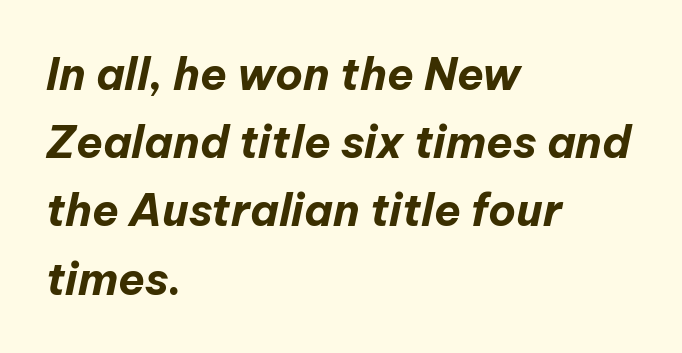
{"italic": "yes", "lean": "right", "slant_degrees": 12, "bold": "yes", "weight": "bold", "width": "normal", "stroke_contrast": "low", "x_height": "medium", "monospaced": "no", "underline": "no", "align": "left", "line_spacing": "normal", "line_spacing_ratio": 1.55, "letter_spacing": "normal", "letter_spacing_em": 0.0, "glyph_px": 44}
